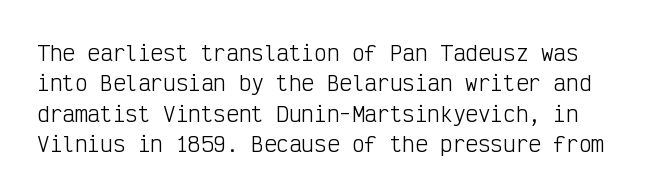
The image shows 21 px text type, upright; set normal line spacing (1.45x), normal letter spacing, not underlined.
